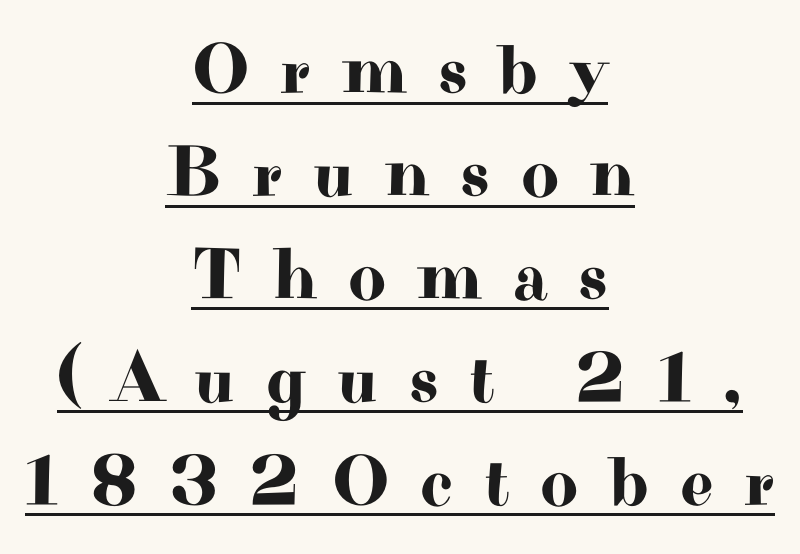
Is this a fixed-width face? No — the glyphs have proportional, varying widths. The designer went with a serif here, giving each stem small feet. The rendering uses the underline text-decoration. Every row of glyphs is offset so its center matches the block's center. Spacing between characters has been opened up far beyond the box default. The lettering holds an erect, upright posture throughout.
